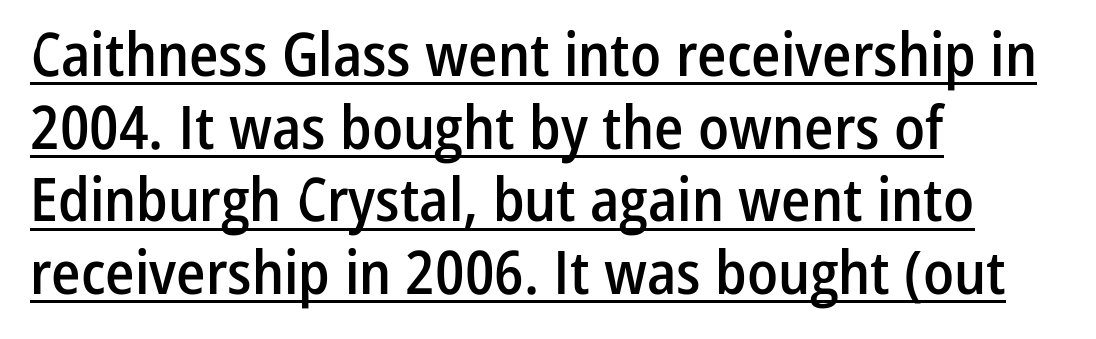
Does the type have serifs? No, each stem ends abruptly. The passage shown is semibold, sitting just below true bold. Layout note: lines flush left. If you drew a line through each stem, it would be perfectly vertical. Spacing verdict: proportional, widths tailored to each character.
